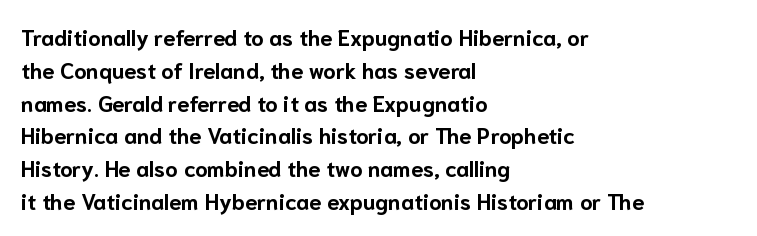
Q: Is the text bold? A: Yes.
Q: Is the text italic (slanted)? A: No, it is upright.
Q: Is the text underlined? A: No.
Q: How is the paragraph aligned? A: Left-aligned.
Q: Is the spacing between letters normal or unusually wide? A: Normal.
Q: Is the spacing between lines tight, normal or loose? A: Normal.
